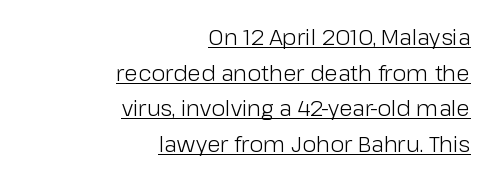
The image shows 22 px text type, upright; set right-aligned, normal line spacing (1.62x), normal letter spacing, underlined.
